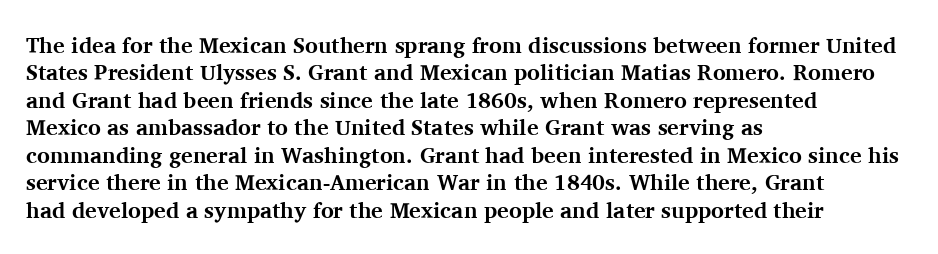
Q: Is the text bold? A: Yes.
Q: Is the text italic (slanted)? A: No, it is upright.
Q: Is the text underlined? A: No.
Q: How is the paragraph aligned? A: Left-aligned.
Q: Is the spacing between letters normal or unusually wide? A: Normal.
Q: Is the spacing between lines tight, normal or loose? A: Normal.
